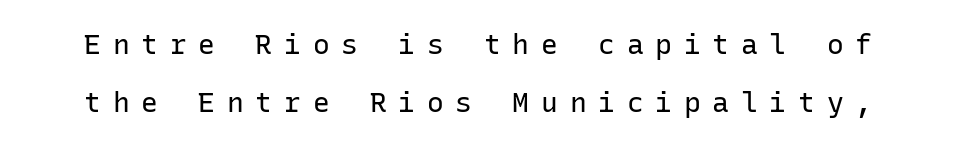
The image shows 28 px regular-weight sans-serif type, upright, monospaced; set loose line spacing (2.08x), unusually wide letter spacing (+0.42 em), not underlined; low stroke contrast and a medium x-height.
